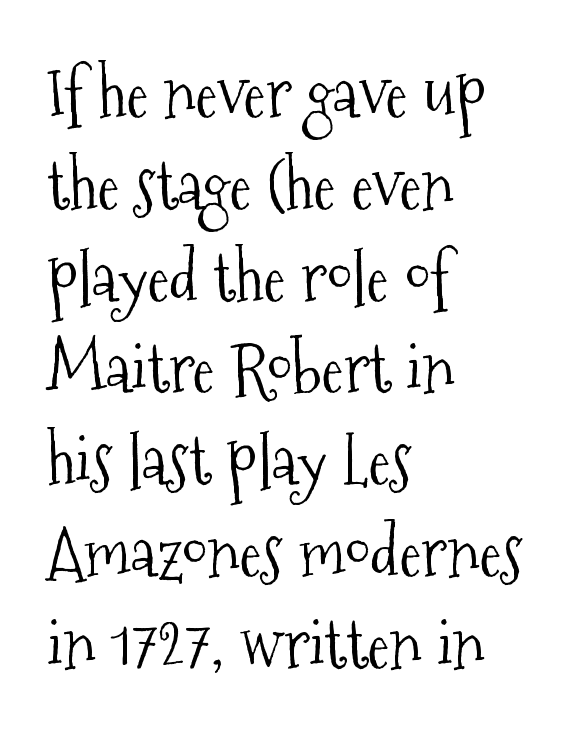
There is no visible air inserted between adjacent glyphs. The text was rendered using a seriffed face with decorative stroke endings. This sample is left-justified, so line endings fall wherever the words run out. On a weight scale, this lands at 450 or below. Tall strokes in this sample are plumb rather than angled.
